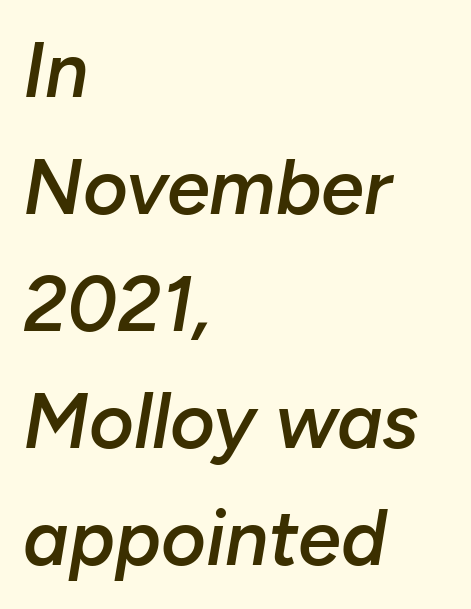
{"italic": "yes", "lean": "right", "slant_degrees": 10, "bold": "semi", "weight": "semibold", "width": "normal", "stroke_contrast": "low", "x_height": "medium", "monospaced": "no", "underline": "no", "align": "left", "line_spacing": "normal", "line_spacing_ratio": 1.52, "letter_spacing": "normal", "letter_spacing_em": 0.0, "glyph_px": 77}
